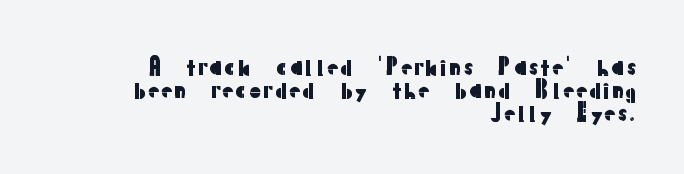
Italic: no, the glyphs are upright roman. Characters follow at the spacing the type designer built in. This sample is right-justified, so line beginnings fall wherever the words allow. Leading: reduced. Nobody drew a line under any word here.
